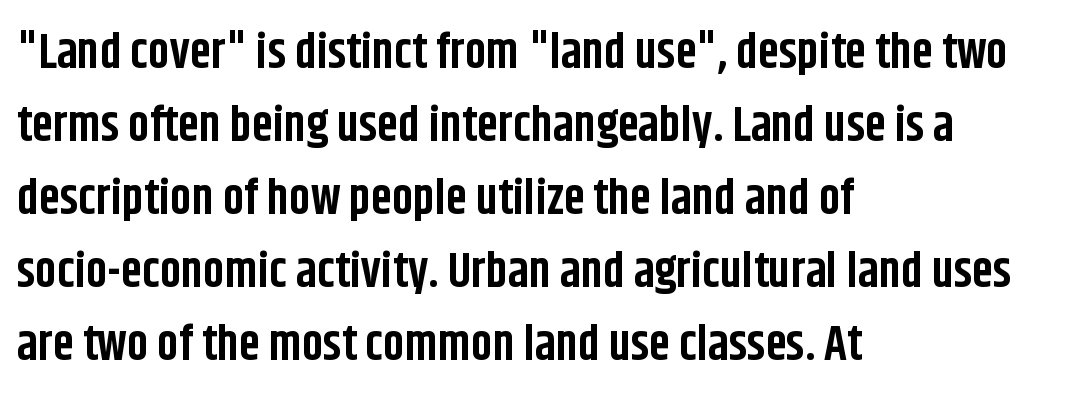
The image shows 48 px bold, condensed sans-serif type, upright; set left-aligned, normal line spacing (1.52x), normal letter spacing, not underlined; low stroke contrast and a large x-height.
